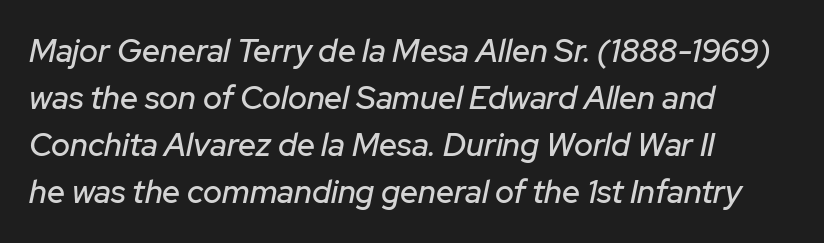
Q: Is the text italic (slanted)? A: Yes, it leans right by about 12 degrees.
Q: Is the text underlined? A: No.
Q: How is the paragraph aligned? A: Left-aligned.
Q: Is the spacing between letters normal or unusually wide? A: Normal.
Q: Is the spacing between lines tight, normal or loose? A: Normal.
Q: Width (condensed, normal, or wide)? A: Normal.
Q: Stroke contrast? A: Low.
Q: x-height? A: Medium.
Q: Monospaced? A: No.
